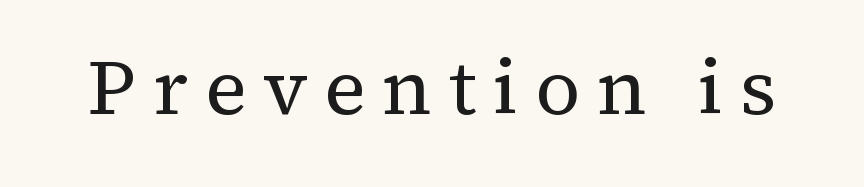
The image shows 78 px regular-weight serif type, upright; set unusually wide letter spacing (+0.21 em), not underlined; medium stroke contrast and a medium x-height.
